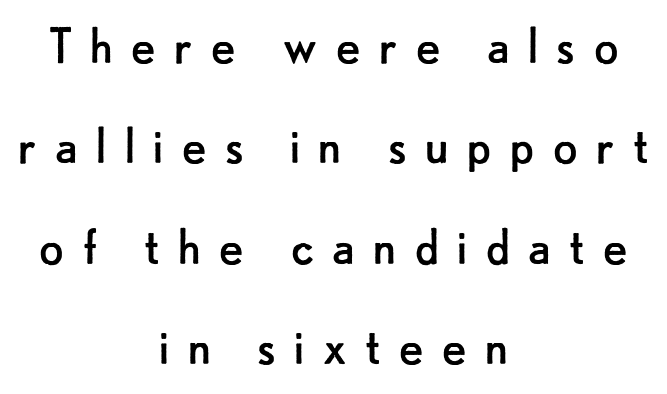
The image shows 59 px regular-weight sans-serif type, upright; set centered, normal line spacing (1.7x), unusually wide letter spacing (+0.28 em), not underlined; low stroke contrast and a small x-height.
